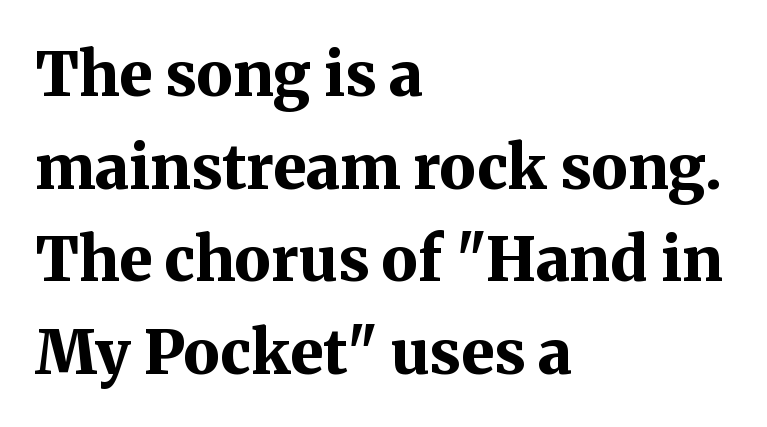
{"serif": "yes", "italic": "no", "bold": "yes", "weight": "bold", "width": "normal", "stroke_contrast": "medium", "x_height": "medium", "monospaced": "no", "underline": "no", "align": "left", "line_spacing": "normal", "line_spacing_ratio": 1.52, "letter_spacing": "normal", "letter_spacing_em": 0.0, "glyph_px": 61}
